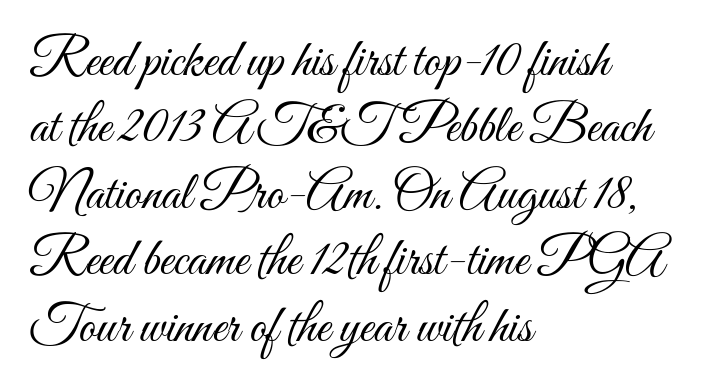
The image shows 54 px light, condensed type; set left-aligned, line spacing 1.23x, normal letter spacing, not underlined; medium stroke contrast and a small x-height.
